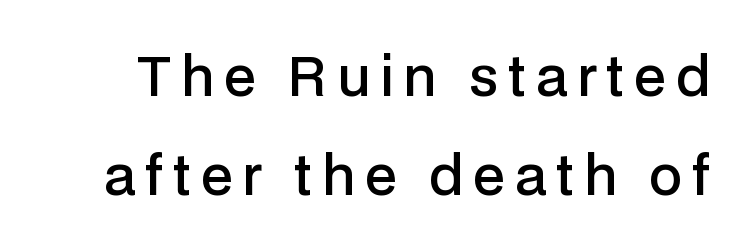
{"serif": "no", "italic": "no", "bold": "semi", "weight": "semibold", "width": "normal", "stroke_contrast": "low", "x_height": "medium", "monospaced": "no", "underline": "no", "line_spacing_ratio": 1.86, "glyph_px": 53}
